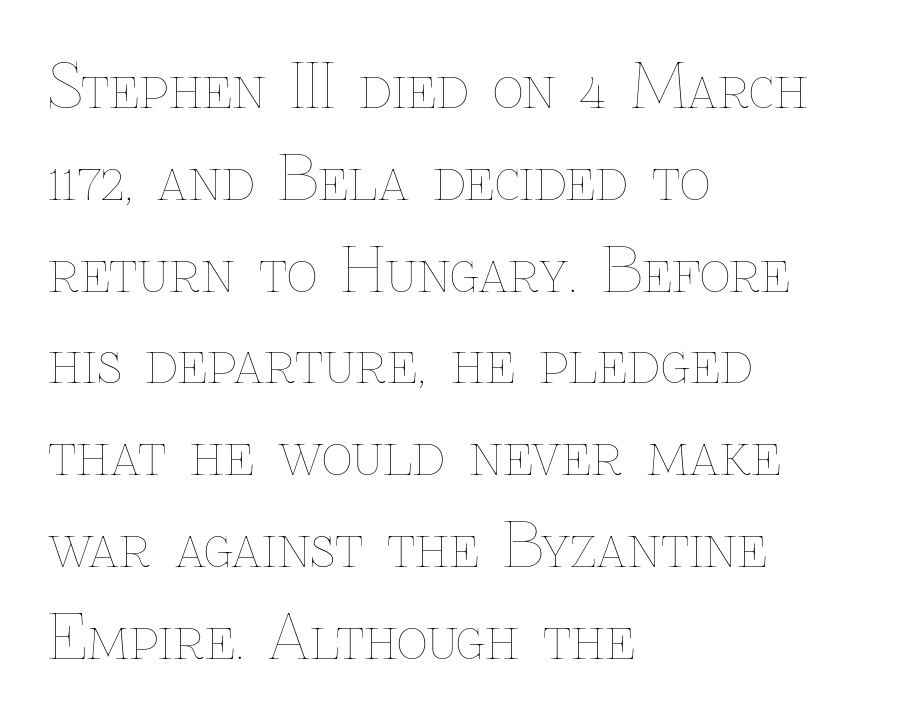
Q: Is the text bold? A: No.
Q: Is the text italic (slanted)? A: No, it is upright.
Q: Is the text underlined? A: No.
Q: How is the paragraph aligned? A: Left-aligned.
Q: Is the spacing between letters normal or unusually wide? A: Normal.
Q: Is the spacing between lines tight, normal or loose? A: Normal.
Q: Width (condensed, normal, or wide)? A: Normal.
Q: Stroke contrast? A: Low.
Q: x-height? A: Medium.
Q: Monospaced? A: No.
